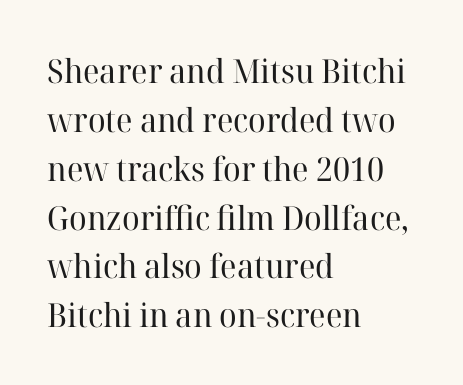
The image shows 33 px regular-weight serif type, upright; set left-aligned, normal line spacing (1.48x), normal letter spacing, not underlined; high stroke contrast and a medium x-height.
